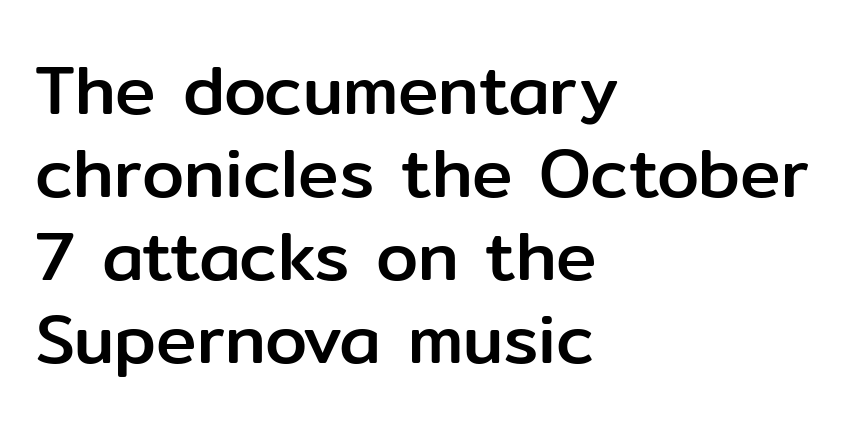
{"serif": "no", "italic": "no", "width": "normal", "stroke_contrast": "low", "x_height": "medium", "monospaced": "no", "underline": "no", "align": "left", "line_spacing_ratio": 1.22, "letter_spacing": "normal", "letter_spacing_em": 0.0, "glyph_px": 68}
